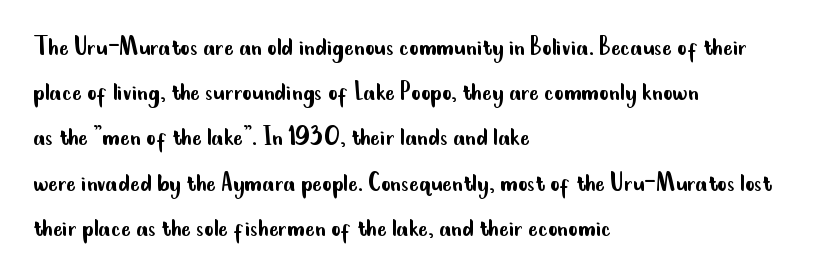
This is the regular roman posture of the typeface. Spacing verdict: proportional, widths tailored to each character. Think standard paragraph weight, or any step lighter than that. The text was rendered using a sans face with plain stroke endings. Quick note: underline off.
